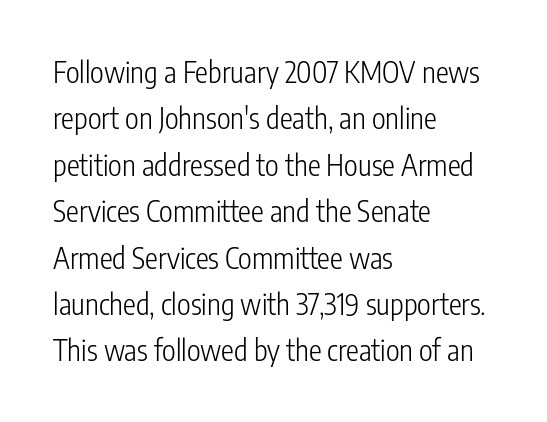
All the whitespace from short lines collects on the right. This sample uses a sans-serif face. A typesetter would call this zero additional tracking. Note the varied advance widths — an 'i' is clearly narrower than an 'm'. The glyphs are unaccompanied by any horizontal stroke below them.
